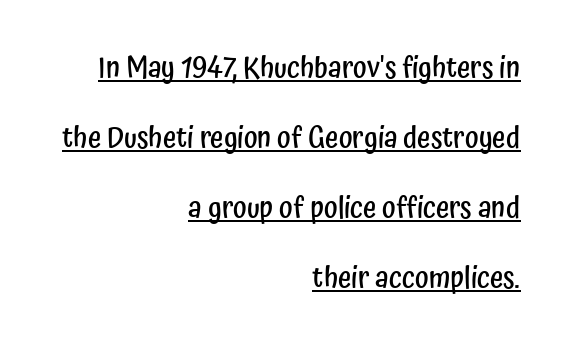
The image shows 29 px semibold, condensed sans-serif type, upright; set right-aligned, loose line spacing (2.41x), normal letter spacing, underlined; low stroke contrast and a medium x-height.
